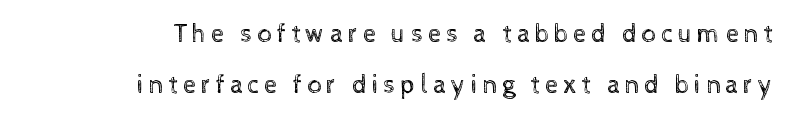
Nope, not italic — everything's standing straight. Unbolded letterforms with no extra heft. Is there much room between lines? Yes — plenty of vertical air separates them. The strip under each line holds only bare page.
